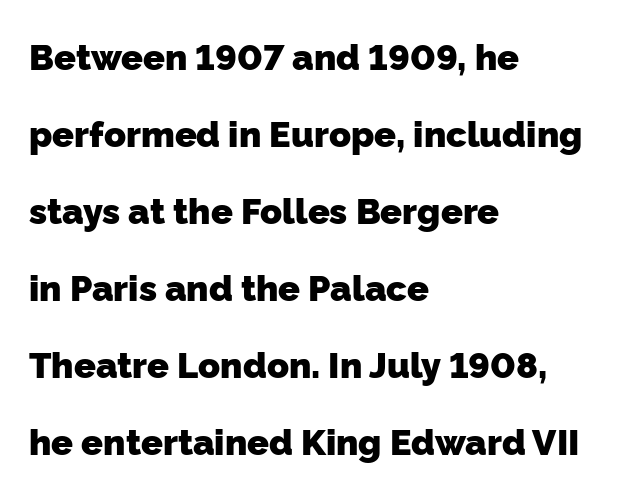
The image shows 36 px heavy sans-serif type; set left-aligned, loose line spacing (2.14x), normal letter spacing, not underlined; low stroke contrast and a medium x-height.
